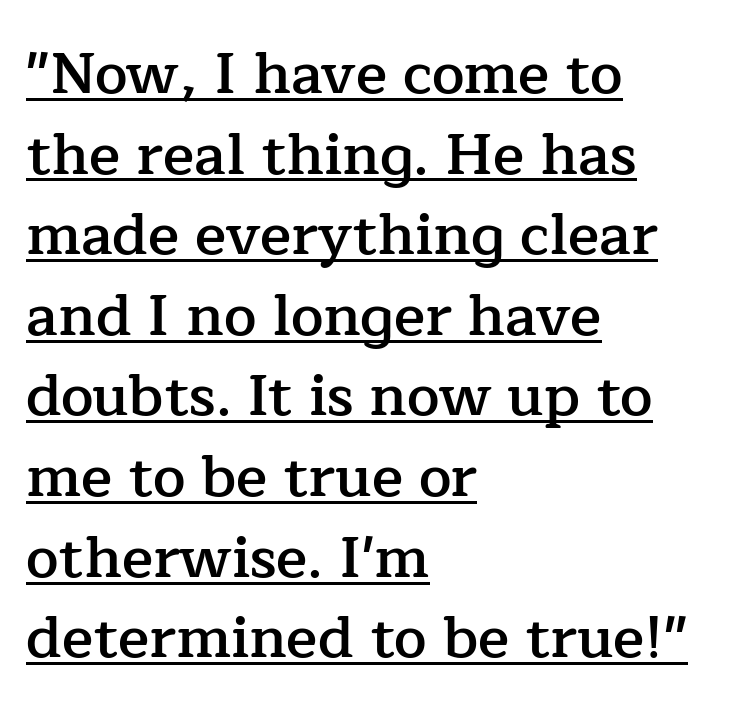
A continuous stroke trails under the words, as in a hyperlink. Set as a demibold, roughly 600 on the weight scale. Posture: upright roman. Compared with a centered layout, this one pins lines to the left instead. These lines are rendered in a variable-pitch font. Line spacing here is normal.
